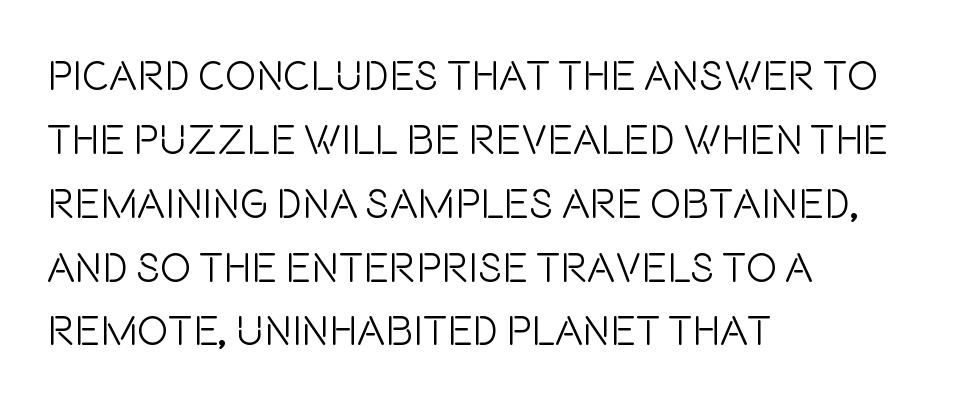
{"serif": "no", "italic": "no", "bold": "no", "weight": "light", "width": "condensed", "stroke_contrast": "low", "x_height": "large", "monospaced": "no", "underline": "no", "align": "left", "line_spacing": "normal", "line_spacing_ratio": 1.52, "letter_spacing": "normal", "letter_spacing_em": 0.0, "glyph_px": 42}
